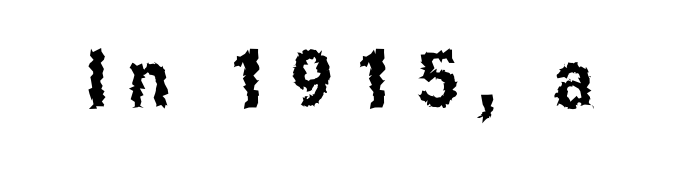
The image shows 79 px condensed sans-serif type, upright; set unusually wide letter spacing (+0.25 em), not underlined; low stroke contrast and a medium x-height.
